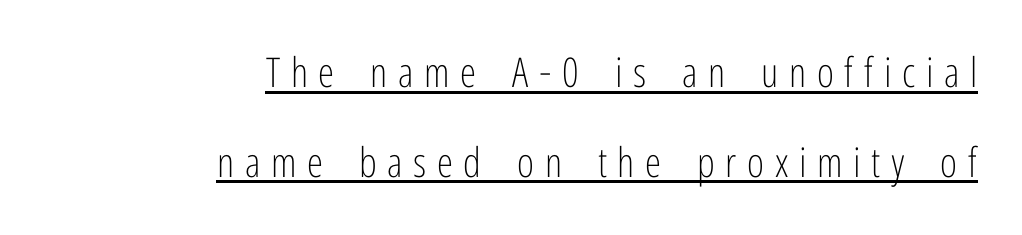
I'd call this a sans setting — the letters go barefoot. Rows of type keep a wide berth in the vertical direction. The font is comparable to plain body text, perhaps lighter. A typesetter would call this proportional, since set widths differ per character.
